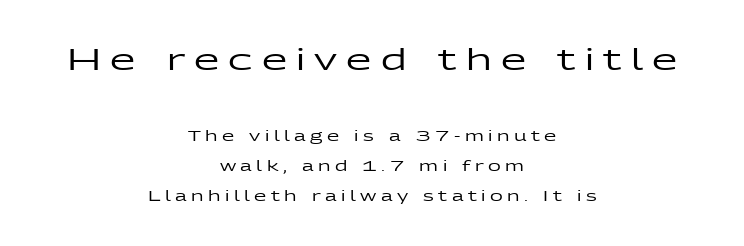
{"serif": "no", "italic": "no", "width": "wide", "stroke_contrast": "low", "x_height": "medium", "monospaced": "no", "underline": "no", "align": "center", "line_spacing": "loose", "line_spacing_ratio": 2.15, "letter_spacing": "wide", "letter_spacing_em": 0.32, "larger_block": "first", "size_ratio": 2.07, "glyph_px": 29}
